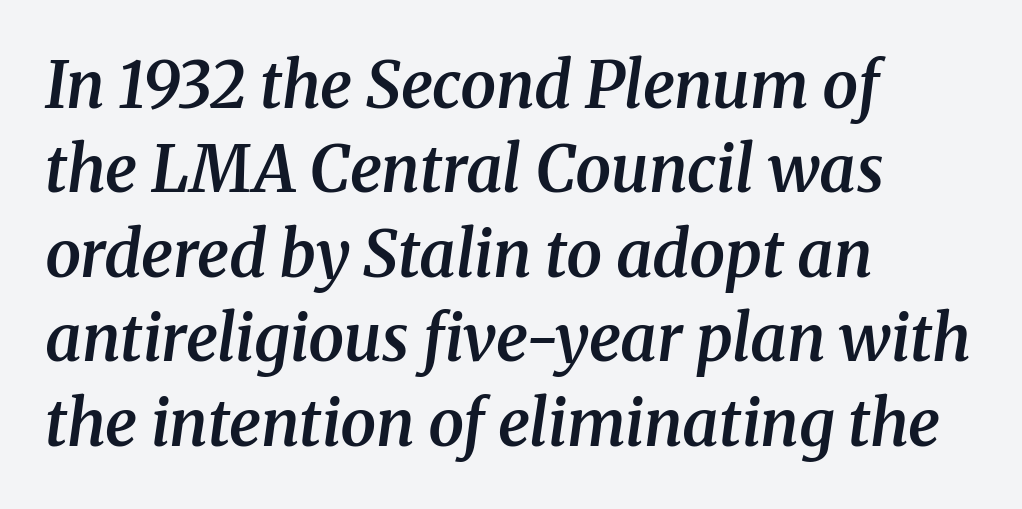
The image shows 64 px semibold serif type, italic (leaning right); set left-aligned, normal line spacing (1.32x), normal letter spacing, not underlined; medium stroke contrast and a medium x-height.
